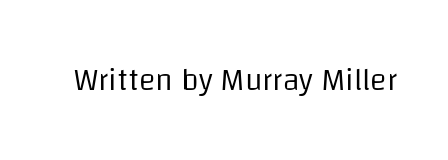
I'd call this a sans setting — the letters go barefoot. How are the letters spaced? Ordinarily, with no added tracking. The typography opts for an upright posture over an oblique one. Any mark beneath the type? The region is blank. The rendering uses natural spacing where letterforms have individual widths. Heaviness? Minimal to ordinary, like unemphasized prose.
